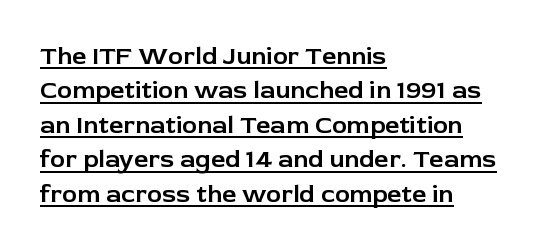
{"italic": "no", "underline": "yes", "align": "left", "line_spacing": "normal", "line_spacing_ratio": 1.38, "letter_spacing": "normal", "letter_spacing_em": 0.0, "glyph_px": 25}
